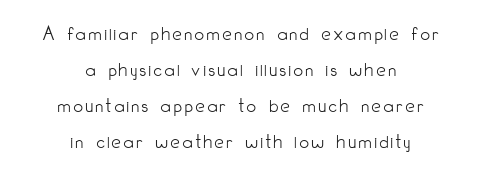
{"italic": "no", "bold": "no", "underline": "no", "align": "center", "line_spacing_ratio": 1.71, "glyph_px": 21}
